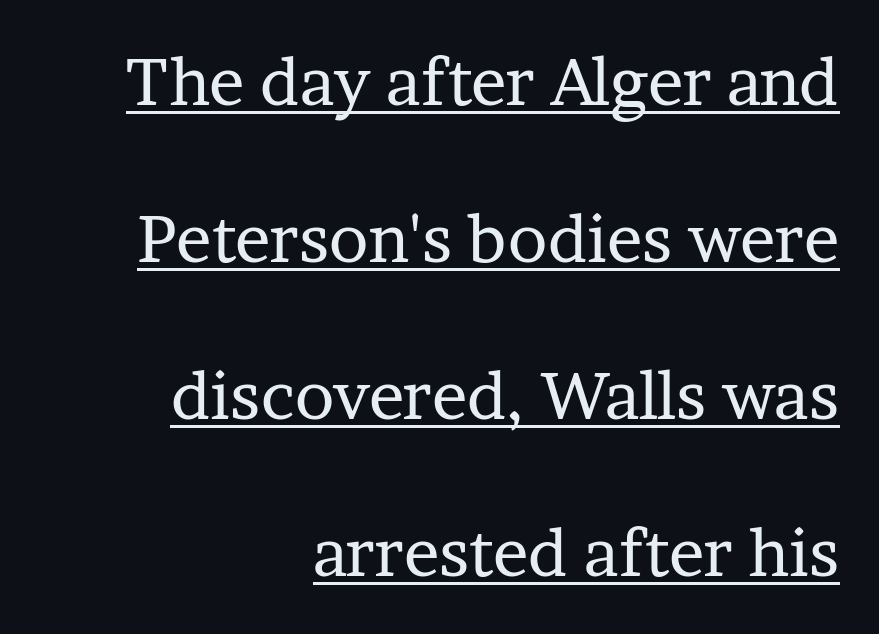
Compared with typical paragraphs, the rows here are farther apart. Letterform terminals end in serifs throughout the passage. This sample has the flowing, uneven cadence of proportional lettering. Short note: letters normally spaced.
